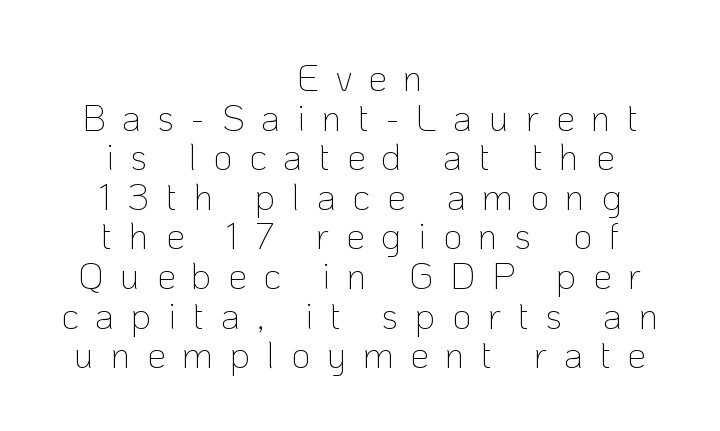
{"serif": "no", "italic": "no", "bold": "no", "weight": "thin", "width": "normal", "stroke_contrast": "low", "x_height": "medium", "monospaced": "no", "underline": "no", "align": "center", "line_spacing": "tight", "line_spacing_ratio": 1.07, "letter_spacing": "wide", "letter_spacing_em": 0.45, "glyph_px": 37}
